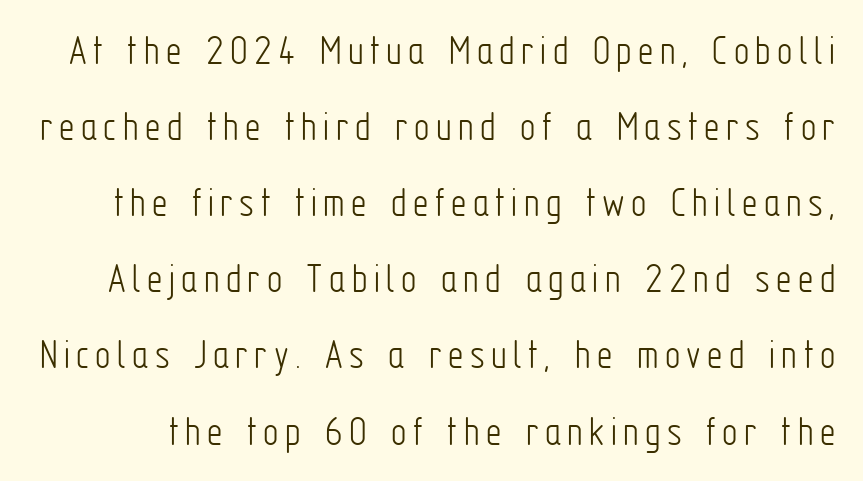
Q: Is the text bold? A: No.
Q: Is the text italic (slanted)? A: No, it is upright.
Q: Is the typeface a serif or a sans-serif typeface? A: Sans-serif.
Q: Is the text underlined? A: No.
Q: Width (condensed, normal, or wide)? A: Condensed.
Q: Stroke contrast? A: Low.
Q: x-height? A: Medium.
Q: Monospaced? A: No.
